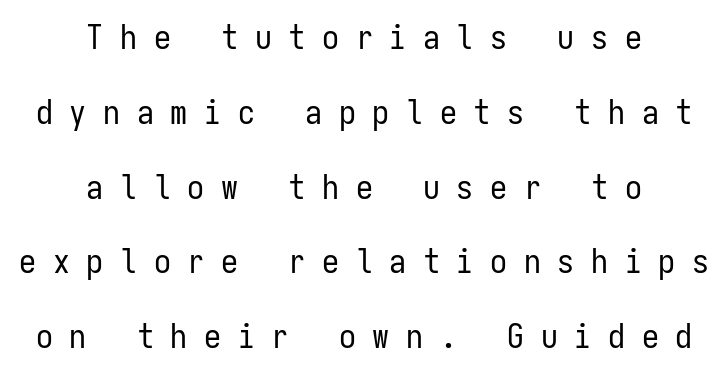
The image shows 34 px regular-weight, condensed sans-serif type, upright, monospaced; set centered, loose line spacing (2.2x), unusually wide letter spacing (+0.49 em), not underlined; low stroke contrast and a medium x-height.
